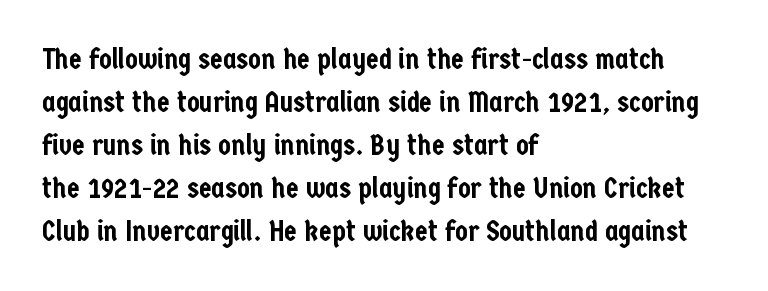
The image shows 29 px condensed sans-serif type, upright; set left-aligned, normal line spacing (1.48x), normal letter spacing, not underlined; low stroke contrast and a medium x-height.
